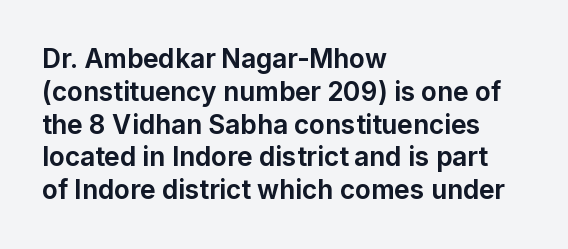
Reading down the column, the eye jumps a familiar distance to each next line. The passage shown is not underscored anywhere. Its strokes are broad and dark, the hallmark of bold type. Quick note: not italic, upright. Observe the ordinary spacing: letters are neighbours, not strangers. Line beginnings align vertically; line endings do not.
